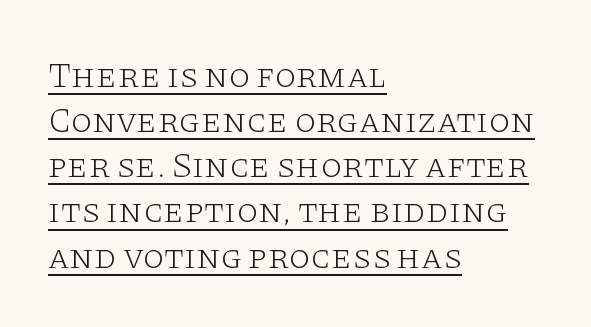
The image shows 35 px light, wide serif type, upright; set left-aligned, normal line spacing (1.29x), normal letter spacing, underlined; low stroke contrast and a large x-height.
